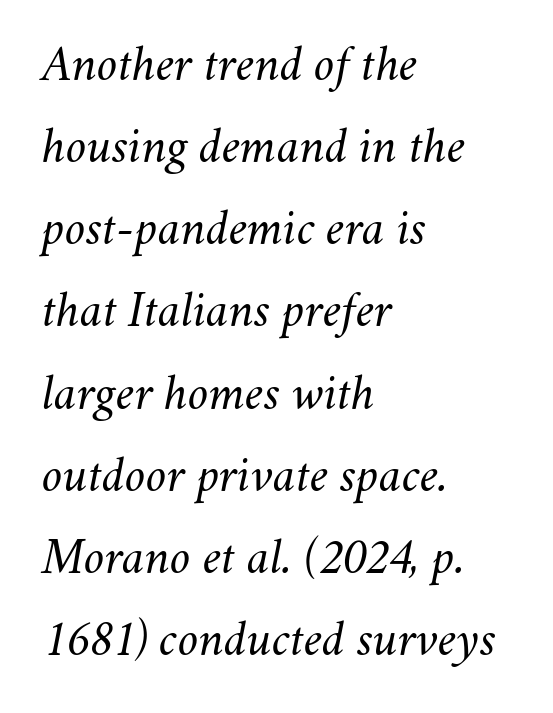
{"italic": "yes", "lean": "right", "slant_degrees": 11, "bold": "no", "weight": "light", "width": "normal", "stroke_contrast": "medium", "x_height": "small", "monospaced": "no", "underline": "no", "align": "left", "line_spacing": "normal", "line_spacing_ratio": 1.58, "letter_spacing": "normal", "letter_spacing_em": 0.0, "glyph_px": 52}
